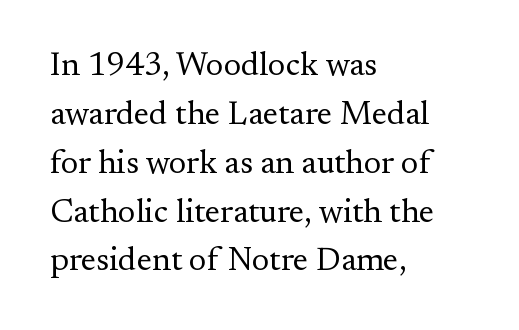
The line-height multiplier appears to be the usual default. Looks like regular typesetting: each glyph gets only the width it needs. No chunkiness to these letters — they're not bold. The text was rendered using a seriffed face with decorative stroke endings. The words here are not underlined.
